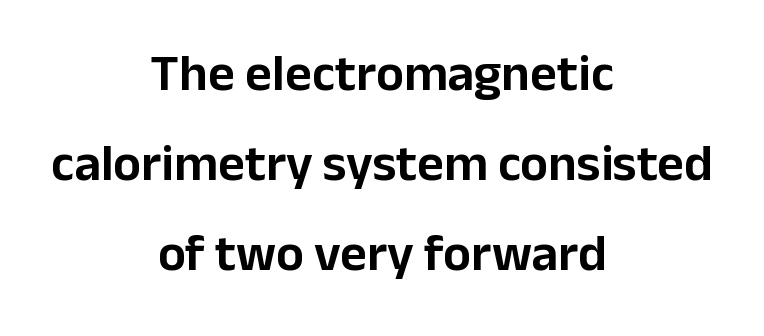
Neither beginnings nor endings align; midpoints do. Examine the stroke ends and you'll find no serifs. Has an underline been added? It has not. Posture: vertical. The horizontal fit of the characters is conventional and even.
